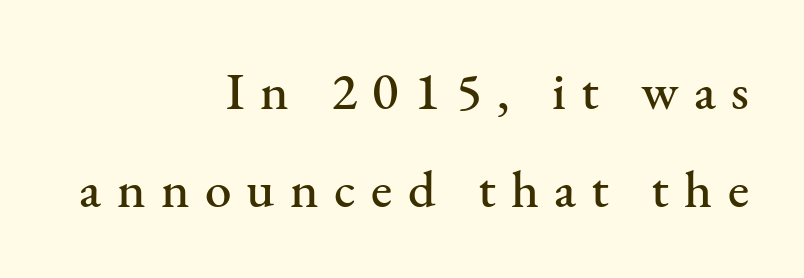
The face used here is seriffed, in the tradition of book romans. This rendering widens character spacing well past its baseline value. These lines are rendered in a variable-pitch font. This is the regular roman posture of the typeface.
